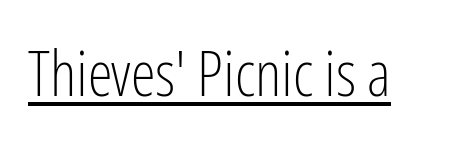
Q: Is the text bold? A: No.
Q: Is the text italic (slanted)? A: No, it is upright.
Q: Is the typeface a serif or a sans-serif typeface? A: Sans-serif.
Q: Is the text underlined? A: Yes.
Q: Is the spacing between letters normal or unusually wide? A: Normal.
Q: Width (condensed, normal, or wide)? A: Condensed.
Q: Stroke contrast? A: Low.
Q: x-height? A: Medium.
Q: Monospaced? A: No.
